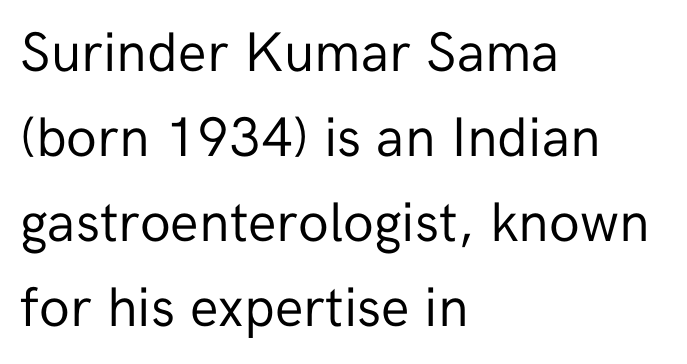
Q: Is the text bold? A: No.
Q: Is the text italic (slanted)? A: No, it is upright.
Q: Is the typeface a serif or a sans-serif typeface? A: Sans-serif.
Q: Is the text underlined? A: No.
Q: How is the paragraph aligned? A: Left-aligned.
Q: Is the spacing between letters normal or unusually wide? A: Normal.
Q: Is the spacing between lines tight, normal or loose? A: Normal.
Q: Width (condensed, normal, or wide)? A: Normal.
Q: Stroke contrast? A: Low.
Q: x-height? A: Medium.
Q: Monospaced? A: No.
